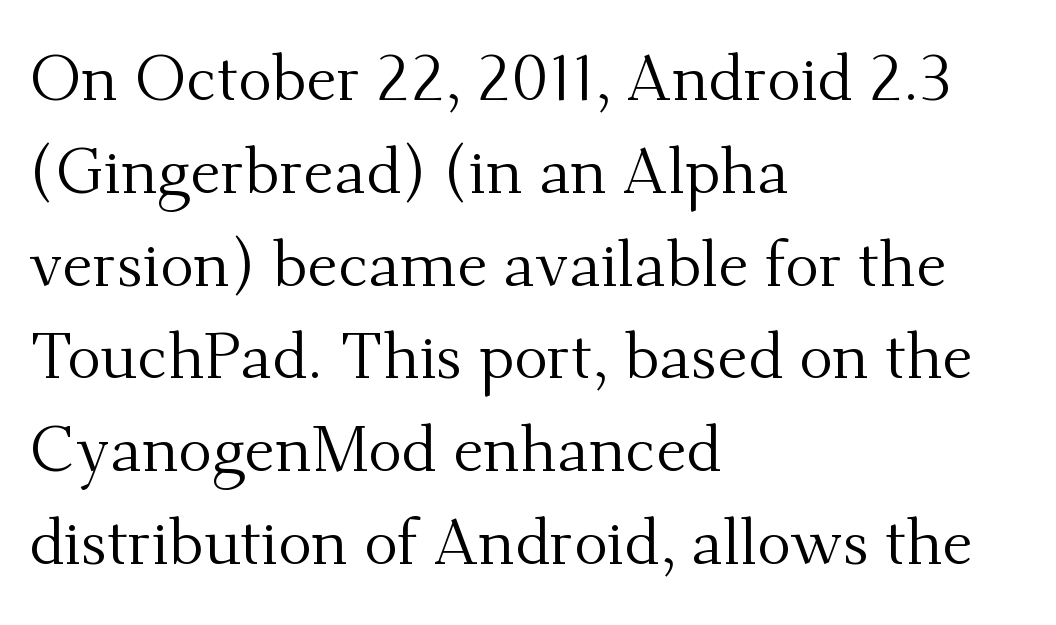
Serif or sans? Serif — the stroke terminals have little feet. The ragged edge is on the right, which tells us the setting is flush left. The typesetting does not lean heavy: it is not bold. The vertical gap from one line to the next is medium. Nobody touched the tracking dial on this one. The passage shown is typed in a proportional face where columns would drift.
